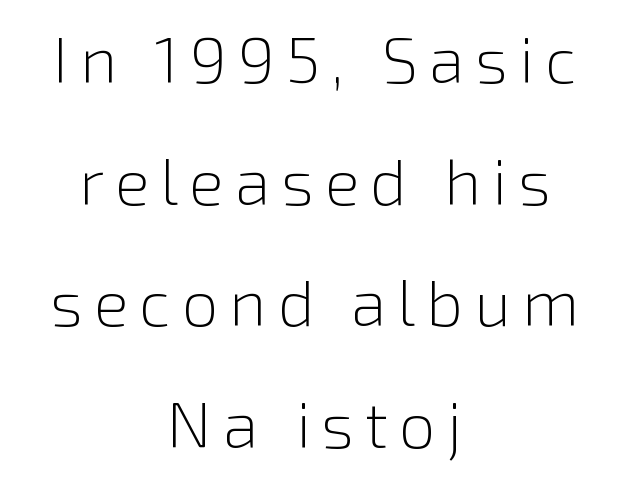
Classification — sans serif. Plain, unruled lines of type. Do the letters lean? They stand straight. This sample has the flowing, uneven cadence of proportional lettering.
